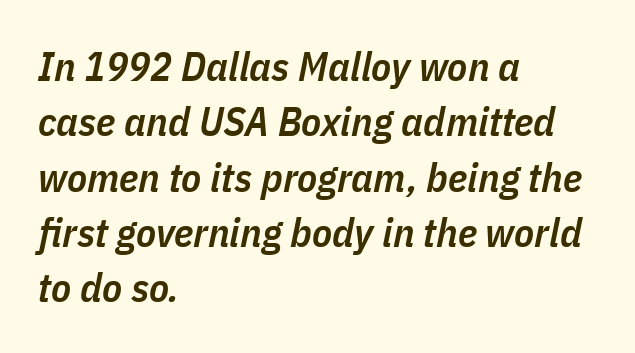
The image shows 41 px semibold, condensed type, italic (leaning right); set left-aligned, normal line spacing (1.35x), normal letter spacing, not underlined; low stroke contrast and a medium x-height.
